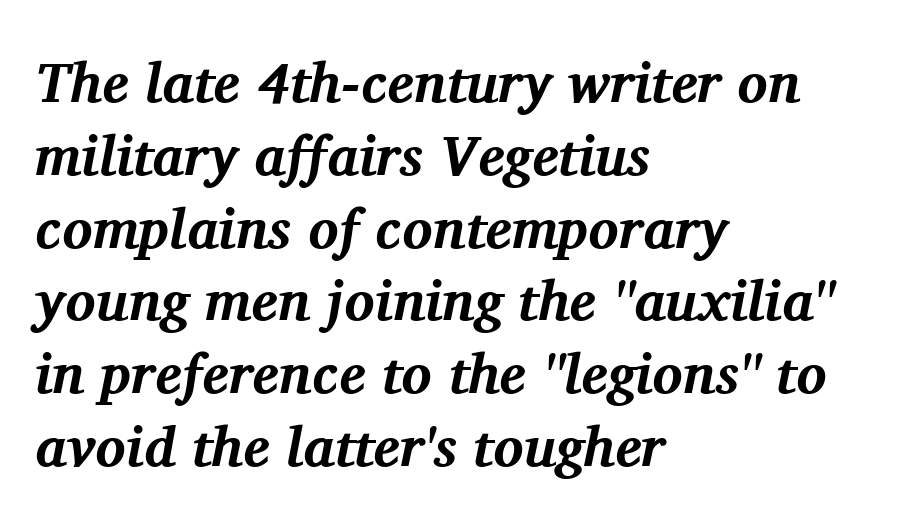
The image shows 56 px bold serif type, italic (leaning right); set left-aligned, normal line spacing (1.3x), normal letter spacing, not underlined; medium stroke contrast and a medium x-height.
